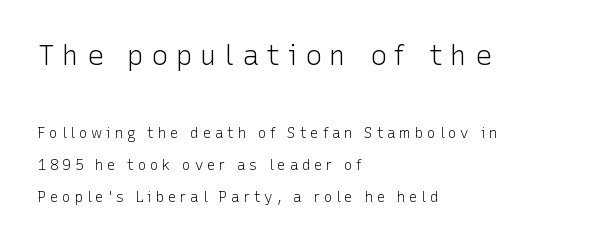
The image shows 28 px light sans-serif type, upright; set left-aligned, loose line spacing (2.27x), unusually wide letter spacing (+0.27 em), not underlined; the first (top) block is 2.0x larger; low stroke contrast and a medium x-height.
